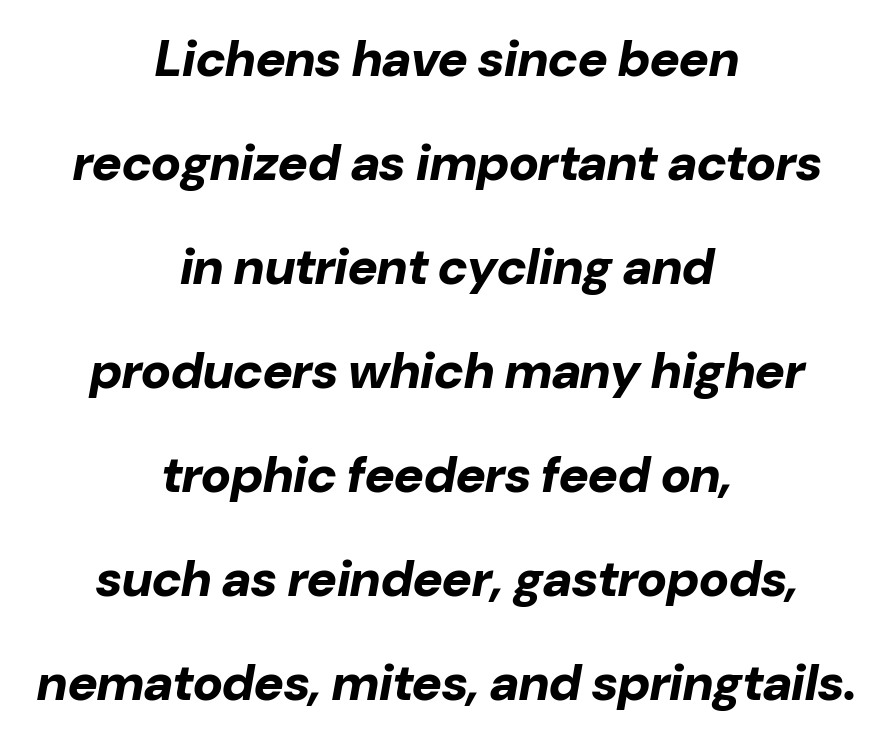
{"italic": "yes", "lean": "right", "slant_degrees": 10, "bold": "yes", "weight": "bold", "width": "normal", "stroke_contrast": "low", "x_height": "medium", "monospaced": "no", "underline": "no", "align": "center", "line_spacing": "loose", "line_spacing_ratio": 2.04, "letter_spacing": "normal", "letter_spacing_em": 0.0, "glyph_px": 51}
